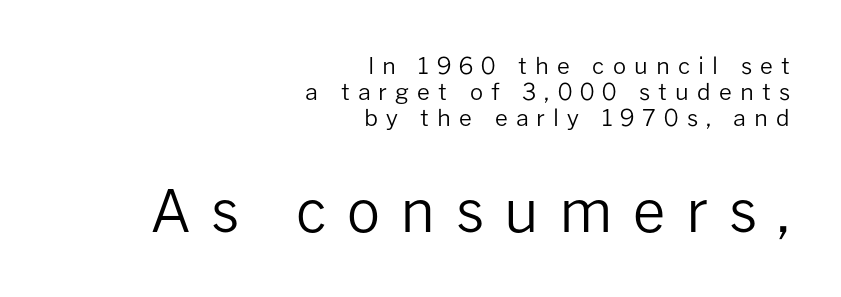
Q: Is the text bold? A: No.
Q: Is the text italic (slanted)? A: No, it is upright.
Q: Is the typeface a serif or a sans-serif typeface? A: Sans-serif.
Q: Is the text underlined? A: No.
Q: How is the paragraph aligned? A: Right-aligned.
Q: Is the spacing between letters normal or unusually wide? A: Unusually wide.
Q: Is the spacing between lines tight, normal or loose? A: Tight.
Q: Which block of text is set in a larger size, the first (top) or the second (bottom)? A: The second (bottom) one.
Q: Width (condensed, normal, or wide)? A: Normal.
Q: Stroke contrast? A: Low.
Q: x-height? A: Medium.
Q: Monospaced? A: No.
